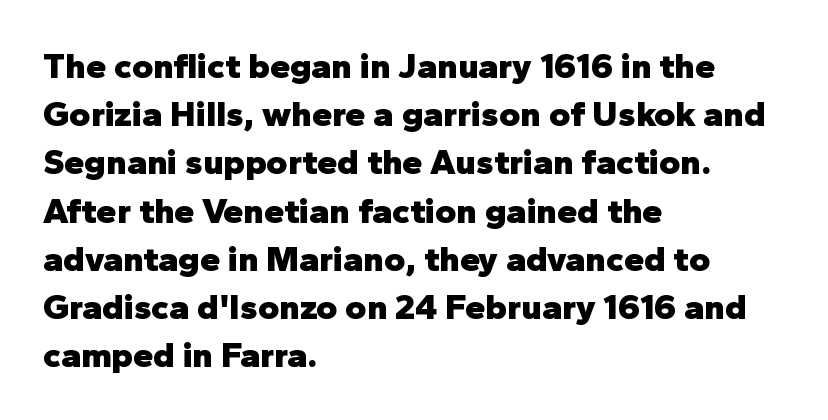
These lines are rendered in a variable-pitch font. The line-height multiplier appears to be the usual default. Does the lettering tilt? It doesn't — this is upright. Here the glyphs are tracked normally, forming tight word shapes. Type without underlining.
